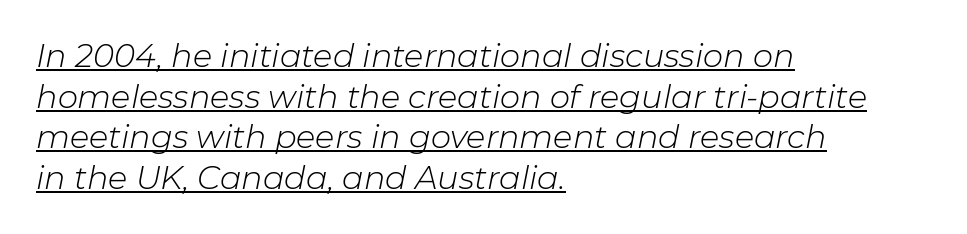
Unbolded letterforms with no extra heft. Between one letter and the next there's only the usual sliver of space. The letters advance in unequal steps, a hallmark of proportional type. The paragraph shown leans on its left margin. Notice how a bar underscores the lettering throughout. Regular leading.
